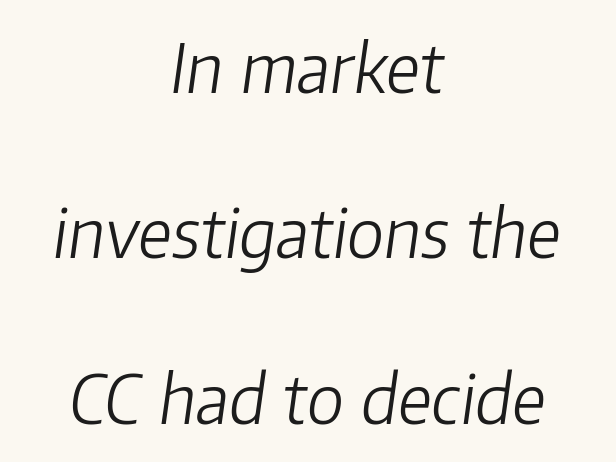
When letters slant like this, we call the style italic. Characters follow at the spacing the type designer built in. Is there much room between lines? Yes — plenty of vertical air separates them. This sample has the flowing, uneven cadence of proportional lettering.
